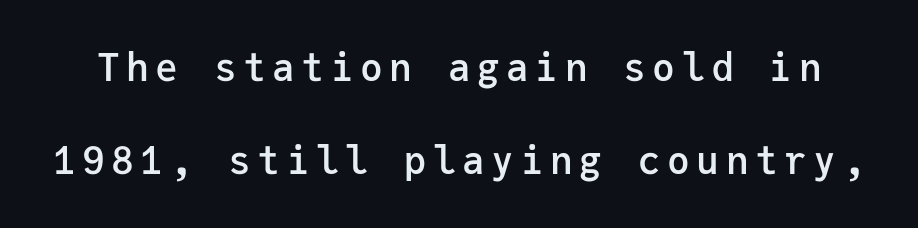
{"serif": "no", "italic": "no", "bold": "semi", "weight": "semibold", "width": "normal", "stroke_contrast": "low", "x_height": "medium", "monospaced": "yes", "underline": "no", "line_spacing": "loose", "line_spacing_ratio": 2.45, "glyph_px": 38}
